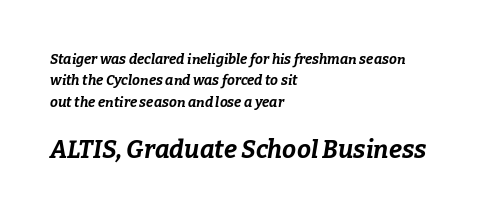
Q: Is the text bold? A: Yes.
Q: Is the text italic (slanted)? A: Yes, it leans right by about 9 degrees.
Q: Is the text underlined? A: No.
Q: How is the paragraph aligned? A: Left-aligned.
Q: Is the spacing between letters normal or unusually wide? A: Normal.
Q: Is the spacing between lines tight, normal or loose? A: Normal.
Q: Which block of text is set in a larger size, the first (top) or the second (bottom)? A: The second (bottom) one.
